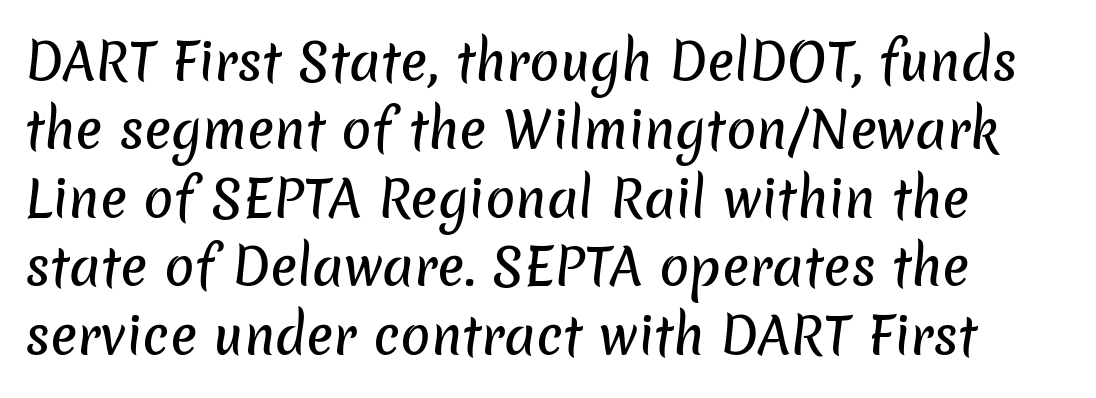
{"serif": "no", "width": "normal", "stroke_contrast": "low", "x_height": "medium", "monospaced": "no", "underline": "no", "line_spacing": "normal", "line_spacing_ratio": 1.37, "letter_spacing": "normal", "letter_spacing_em": 0.0, "glyph_px": 50}
